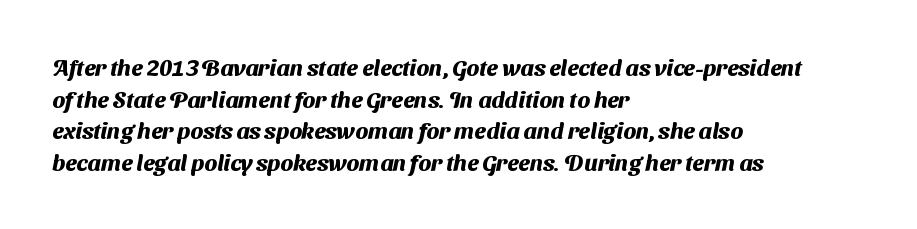
The image shows 23 px bold type; set left-aligned, normal line spacing (1.38x), normal letter spacing, not underlined.
